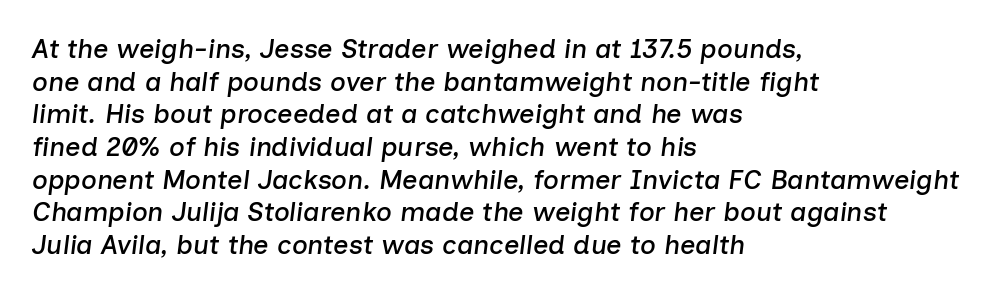
The paragraph has a hard left edge and a soft right edge. Beneath every word, the page is bare. Spacing between characters is what you'd get straight out of the box. Would a proofreader flag this as italicized? Yes.
